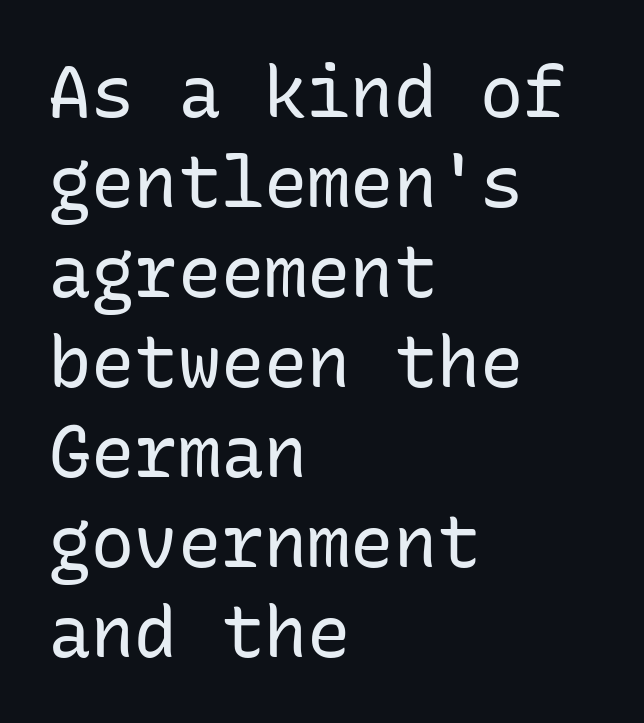
{"serif": "no", "italic": "no", "bold": "no", "weight": "regular", "width": "normal", "stroke_contrast": "low", "x_height": "medium", "monospaced": "yes", "underline": "no", "align": "left", "line_spacing": "normal", "line_spacing_ratio": 1.25, "letter_spacing": "normal", "letter_spacing_em": 0.0, "glyph_px": 72}
